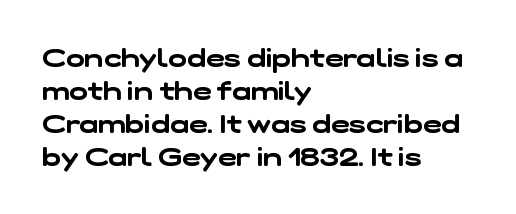
{"underline": "no", "align": "left", "line_spacing": "normal", "line_spacing_ratio": 1.32, "letter_spacing": "normal", "letter_spacing_em": 0.0, "glyph_px": 25}
